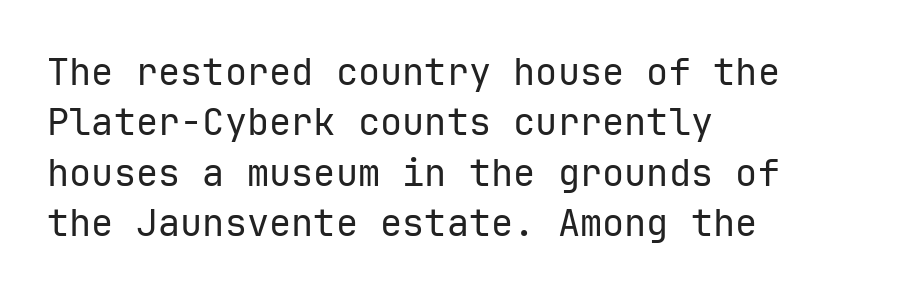
{"serif": "no", "italic": "no", "bold": "no", "weight": "regular", "width": "normal", "stroke_contrast": "low", "x_height": "medium", "underline": "no", "align": "left", "line_spacing": "normal", "line_spacing_ratio": 1.36, "letter_spacing": "normal", "letter_spacing_em": 0.0, "glyph_px": 37}
